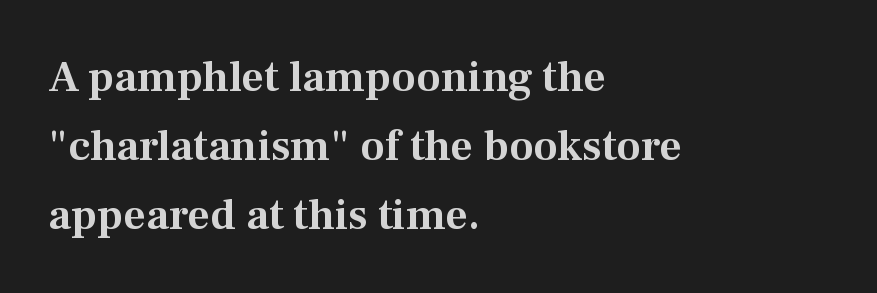
The image shows 44 px serif type, upright; set left-aligned, normal line spacing (1.57x), normal letter spacing, not underlined; medium stroke contrast and a medium x-height.
